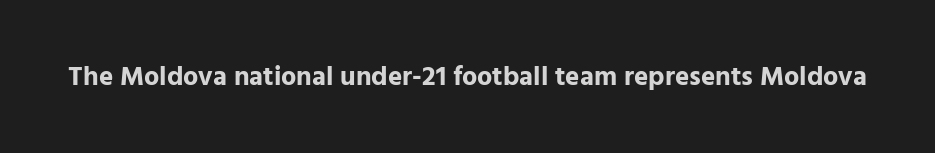
Q: Is the text bold? A: Yes.
Q: Is the text italic (slanted)? A: No, it is upright.
Q: Is the text underlined? A: No.
Q: Is the spacing between letters normal or unusually wide? A: Normal.
